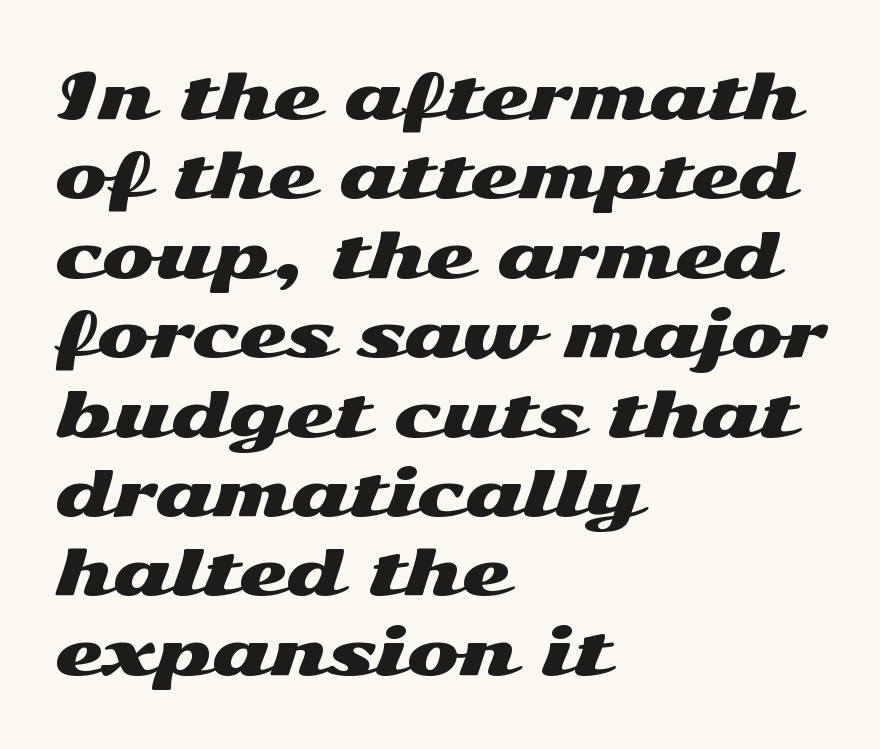
The image shows 63 px wide sans-serif type; set left-aligned, normal line spacing (1.26x), normal letter spacing, not underlined; medium stroke contrast and a medium x-height.
